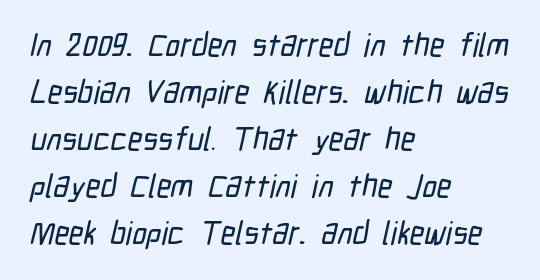
{"serif": "no", "width": "condensed", "stroke_contrast": "low", "x_height": "medium", "monospaced": "no", "underline": "no", "align": "left", "line_spacing": "normal", "line_spacing_ratio": 1.47, "letter_spacing": "normal", "letter_spacing_em": 0.0, "glyph_px": 32}
